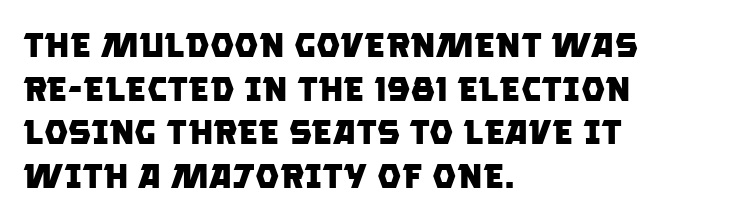
Q: Is the text bold? A: Yes.
Q: Is the typeface a serif or a sans-serif typeface? A: Sans-serif.
Q: Is the text underlined? A: No.
Q: How is the paragraph aligned? A: Left-aligned.
Q: Is the spacing between letters normal or unusually wide? A: Normal.
Q: Is the spacing between lines tight, normal or loose? A: Normal.
Q: Width (condensed, normal, or wide)? A: Normal.
Q: Stroke contrast? A: Low.
Q: x-height? A: Large.
Q: Monospaced? A: No.
